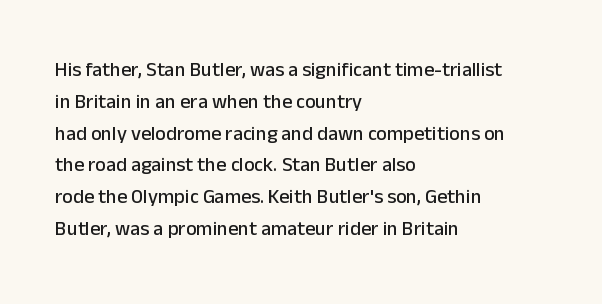
The image shows 20 px text type, upright; set left-aligned, normal line spacing (1.59x), normal letter spacing, not underlined.
